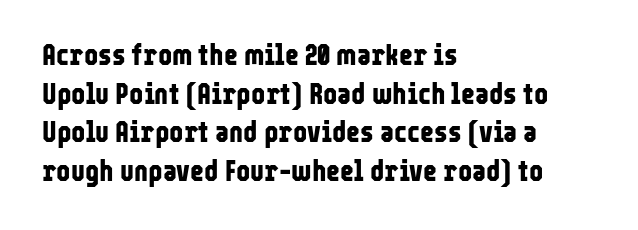
{"serif": "no", "italic": "no", "bold": "yes", "weight": "bold", "width": "condensed", "stroke_contrast": "low", "x_height": "medium", "monospaced": "no", "underline": "no", "align": "left", "line_spacing": "normal", "line_spacing_ratio": 1.29, "letter_spacing": "normal", "letter_spacing_em": 0.0, "glyph_px": 30}
